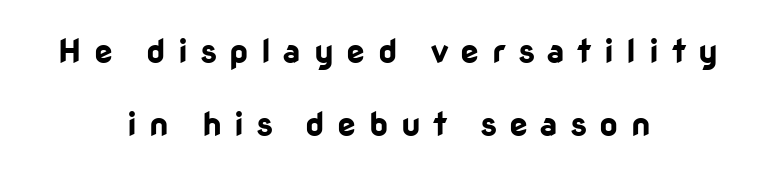
The image shows 33 px bold sans-serif type, upright; set centered, loose line spacing (2.21x), unusually wide letter spacing (+0.38 em), not underlined; low stroke contrast and a medium x-height.
